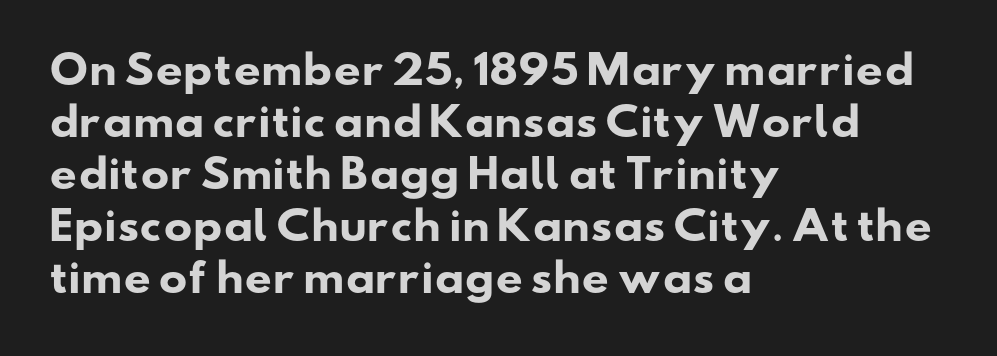
Horizontal bands of white between lines are of average thickness. Looks like regular typesetting: each glyph gets only the width it needs. The typesetting leans heavy: a genuine bold. Decoration check: the copy has no underline. This rendering uses left alignment, leaving the right contour irregular.
